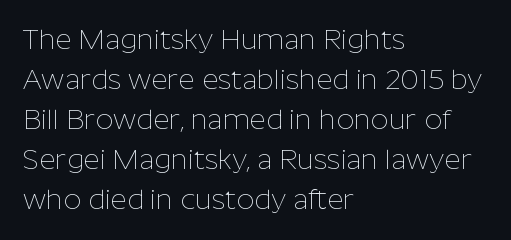
Q: Is the text bold? A: No.
Q: Is the text italic (slanted)? A: No, it is upright.
Q: Is the typeface a serif or a sans-serif typeface? A: Sans-serif.
Q: Is the text underlined? A: No.
Q: How is the paragraph aligned? A: Left-aligned.
Q: Is the spacing between letters normal or unusually wide? A: Normal.
Q: Is the spacing between lines tight, normal or loose? A: Normal.
Q: Width (condensed, normal, or wide)? A: Normal.
Q: Stroke contrast? A: Low.
Q: x-height? A: Medium.
Q: Monospaced? A: No.
